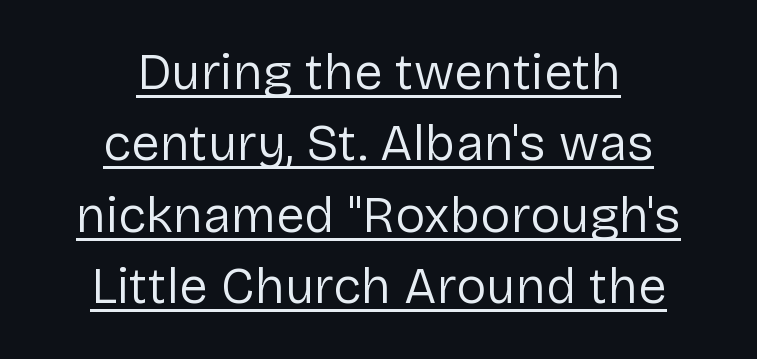
The image shows 51 px regular-weight sans-serif type, upright; set centered, normal line spacing (1.4x), normal letter spacing, underlined; low stroke contrast and a medium x-height.
